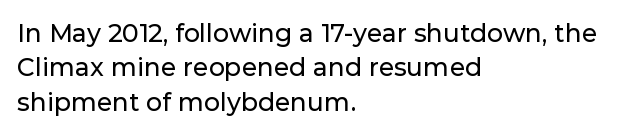
Q: Is the text italic (slanted)? A: No, it is upright.
Q: Is the text underlined? A: No.
Q: How is the paragraph aligned? A: Left-aligned.
Q: Is the spacing between letters normal or unusually wide? A: Normal.
Q: Is the spacing between lines tight, normal or loose? A: Normal.
